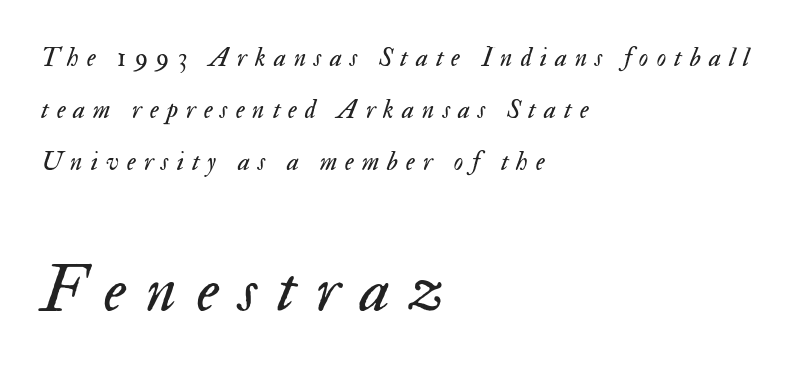
Q: Is the text bold? A: No.
Q: Is the text italic (slanted)? A: Yes, it leans right by about 17 degrees.
Q: Is the text underlined? A: No.
Q: How is the paragraph aligned? A: Left-aligned.
Q: Is the spacing between letters normal or unusually wide? A: Unusually wide.
Q: Is the spacing between lines tight, normal or loose? A: Loose.
Q: Which block of text is set in a larger size, the first (top) or the second (bottom)? A: The second (bottom) one.
Q: Width (condensed, normal, or wide)? A: Normal.
Q: Stroke contrast? A: Medium.
Q: x-height? A: Small.
Q: Monospaced? A: No.
